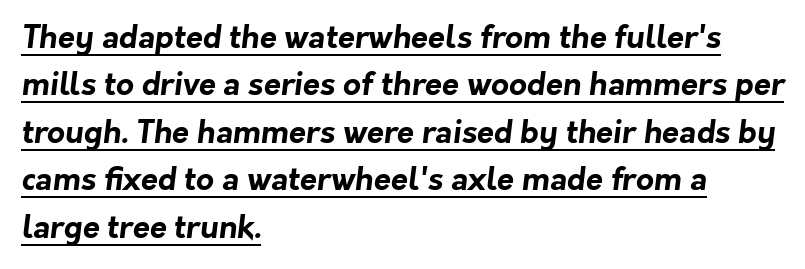
{"serif": "no", "bold": "yes", "weight": "bold", "width": "normal", "stroke_contrast": "low", "x_height": "medium", "monospaced": "no", "underline": "yes", "align": "left", "line_spacing": "normal", "line_spacing_ratio": 1.53, "letter_spacing": "normal", "letter_spacing_em": 0.0, "glyph_px": 31}
